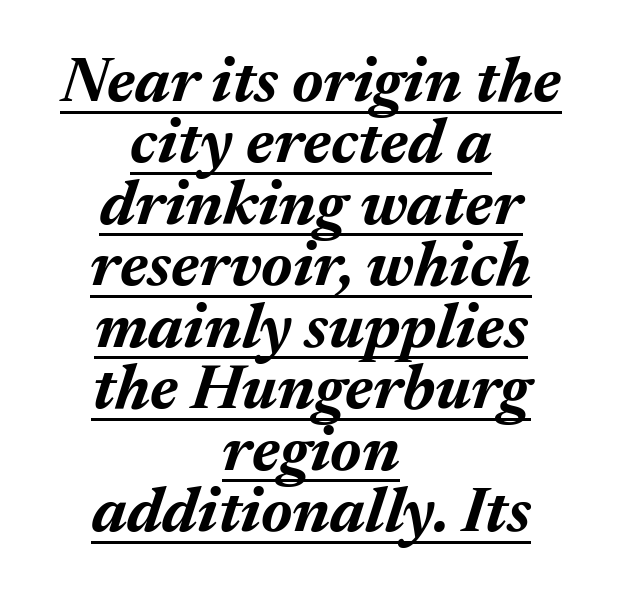
Q: Is the text bold? A: Yes.
Q: Is the text italic (slanted)? A: Yes, it leans right by about 17 degrees.
Q: Is the text underlined? A: Yes.
Q: How is the paragraph aligned? A: Centered.
Q: Is the spacing between letters normal or unusually wide? A: Normal.
Q: Is the spacing between lines tight, normal or loose? A: Tight.
Q: Width (condensed, normal, or wide)? A: Normal.
Q: Stroke contrast? A: Medium.
Q: x-height? A: Medium.
Q: Monospaced? A: No.
